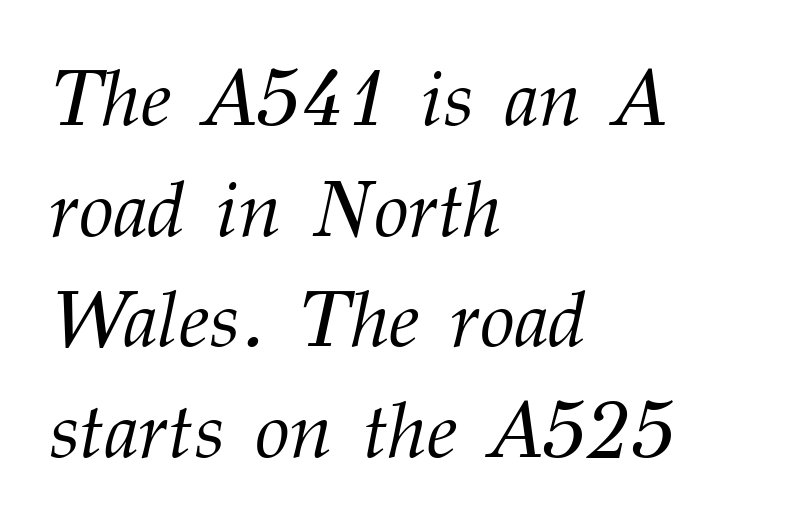
The image shows 79 px light serif type, italic (leaning right); set left-aligned, normal line spacing (1.4x), normal letter spacing, not underlined; medium stroke contrast and a medium x-height.
